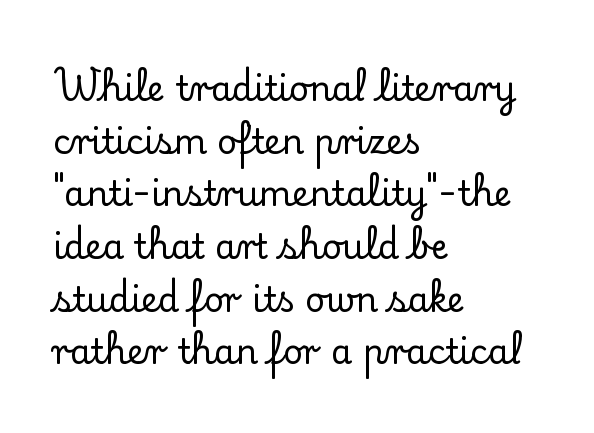
The image shows 34 px serif type, upright; set left-aligned, normal line spacing (1.55x), normal letter spacing, not underlined; low stroke contrast and a small x-height.
